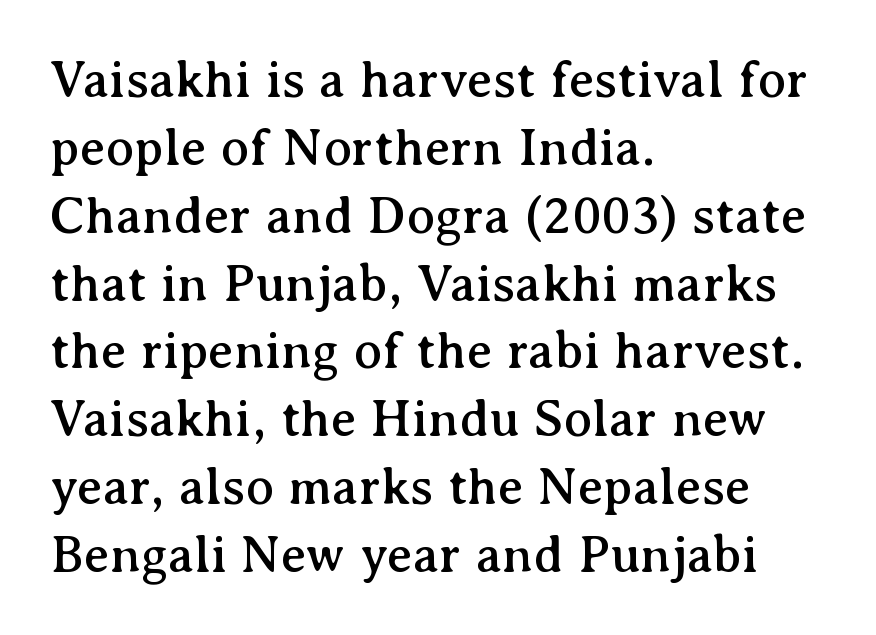
The image shows 53 px serif type, upright; set left-aligned, normal line spacing (1.28x), normal letter spacing, not underlined; medium stroke contrast and a medium x-height.
